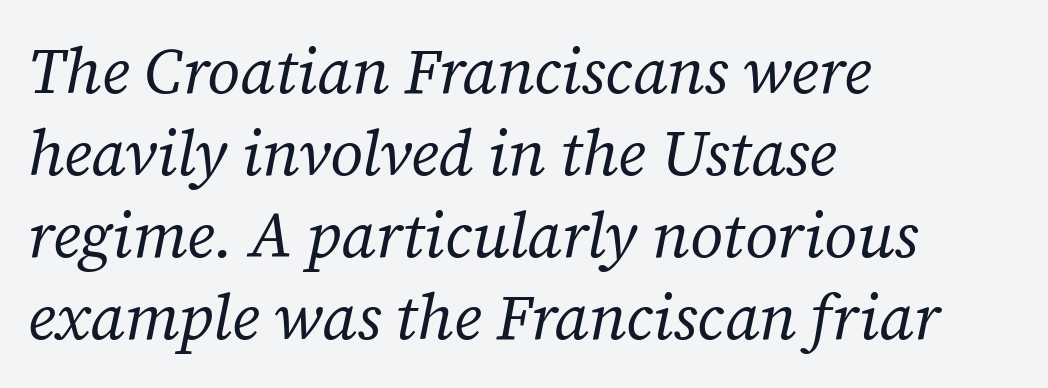
Proportional: the letters do not fall into vertical columns. Interline gaps are of average width in this sample. To sum up the face: it has serifs. Just letters on the line, the space beneath them empty. No letter is thick-stroked: the sample isn't bold.
